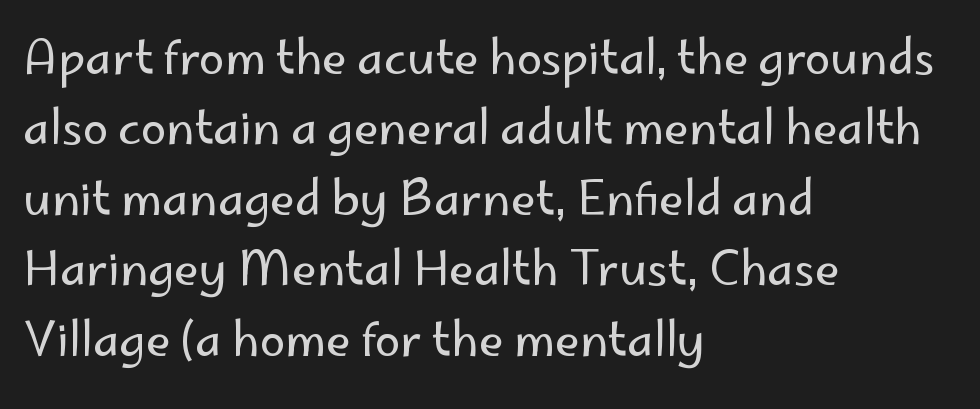
{"serif": "no", "italic": "no", "bold": "no", "weight": "regular", "width": "normal", "stroke_contrast": "low", "x_height": "small", "monospaced": "no", "underline": "no", "align": "left", "line_spacing": "normal", "line_spacing_ratio": 1.53, "letter_spacing": "normal", "letter_spacing_em": 0.0, "glyph_px": 46}
